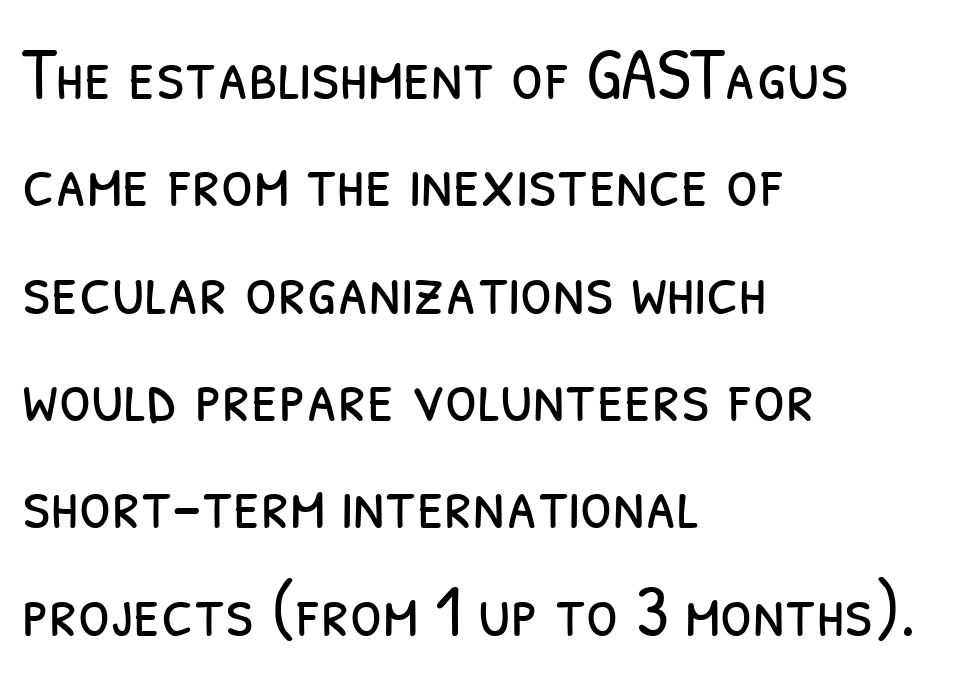
{"serif": "no", "bold": "no", "weight": "light", "width": "condensed", "stroke_contrast": "low", "x_height": "medium", "monospaced": "no", "underline": "no", "align": "left", "line_spacing": "normal", "line_spacing_ratio": 1.47, "letter_spacing": "normal", "letter_spacing_em": 0.0, "glyph_px": 73}
